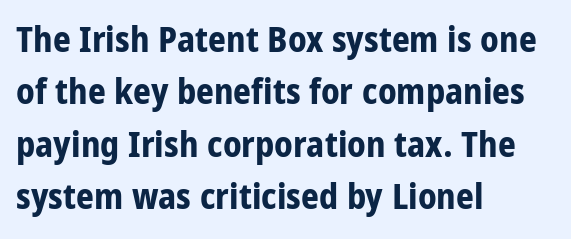
{"serif": "no", "italic": "no", "bold": "yes", "weight": "bold", "width": "condensed", "stroke_contrast": "low", "x_height": "large", "monospaced": "no", "underline": "no", "align": "left", "line_spacing": "normal", "line_spacing_ratio": 1.5, "letter_spacing": "normal", "letter_spacing_em": 0.0, "glyph_px": 35}
